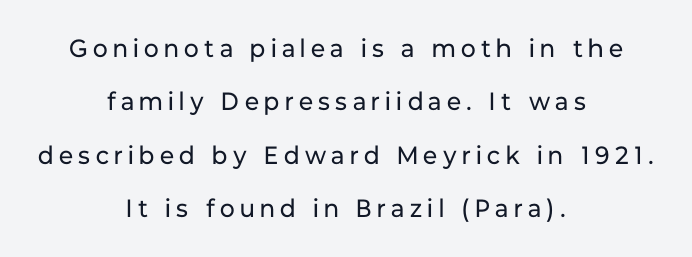
{"italic": "no", "bold": "no", "underline": "no", "align": "center", "line_spacing": "loose", "line_spacing_ratio": 2.14, "letter_spacing": "wide", "letter_spacing_em": 0.22, "glyph_px": 25}
